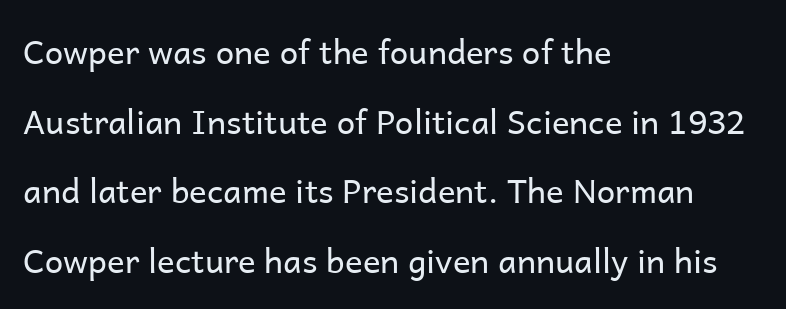
Character widths vary here, with narrow letters taking less room than wide ones. These lines are set flush left with a ragged right edge. Unbolded letterforms with no extra heft. Honestly, the letter spacing is just normal — you wouldn't notice it. Nobody drew a line under any word here.
